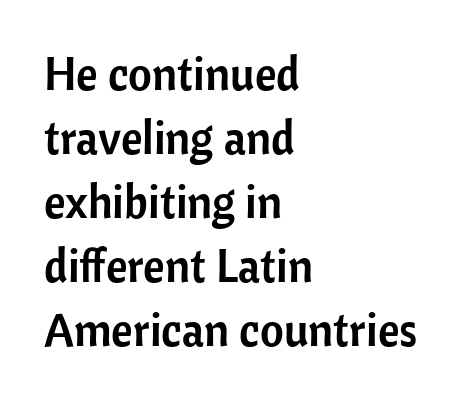
Nothing unusual about the tracking: characters are spaced as the font intends. Quick note: underline off. Reading down the column, the eye jumps a familiar distance to each next line. The typesetter chose a ragged-right arrangement here. Is this a fixed-width face? No — the glyphs have proportional, varying widths. Rendered with straight, roman letterforms.
